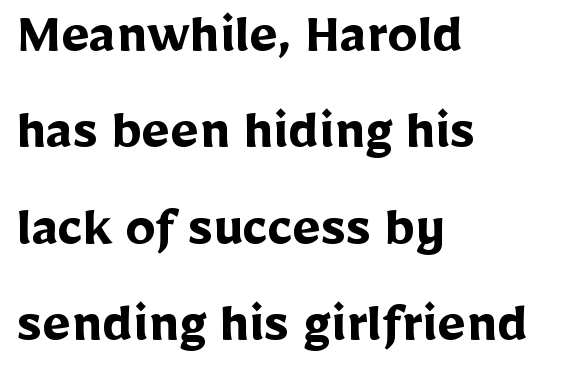
Q: Is the text bold? A: Yes.
Q: Is the text italic (slanted)? A: No, it is upright.
Q: Is the typeface a serif or a sans-serif typeface? A: Sans-serif.
Q: Is the text underlined? A: No.
Q: How is the paragraph aligned? A: Left-aligned.
Q: Is the spacing between letters normal or unusually wide? A: Normal.
Q: Is the spacing between lines tight, normal or loose? A: Normal.
Q: Width (condensed, normal, or wide)? A: Normal.
Q: Stroke contrast? A: Low.
Q: x-height? A: Medium.
Q: Monospaced? A: No.
